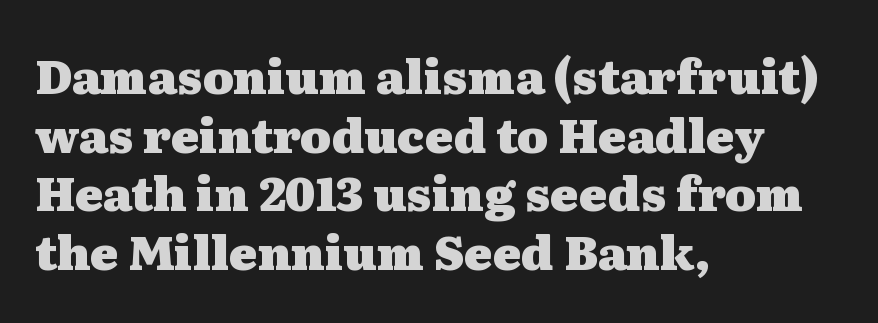
The image shows 47 px heavy, wide serif type, upright; set left-aligned, normal line spacing (1.25x), normal letter spacing, not underlined; medium stroke contrast and a medium x-height.
